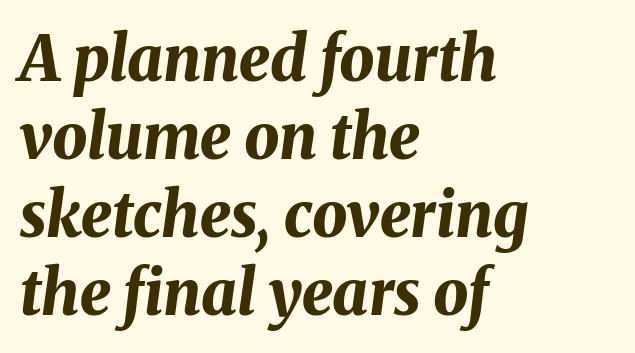
{"italic": "yes", "lean": "right", "slant_degrees": 8, "bold": "yes", "weight": "bold", "width": "normal", "stroke_contrast": "medium", "x_height": "medium", "monospaced": "no", "underline": "no", "align": "left", "line_spacing": "normal", "line_spacing_ratio": 1.26, "letter_spacing": "normal", "letter_spacing_em": 0.0, "glyph_px": 62}
